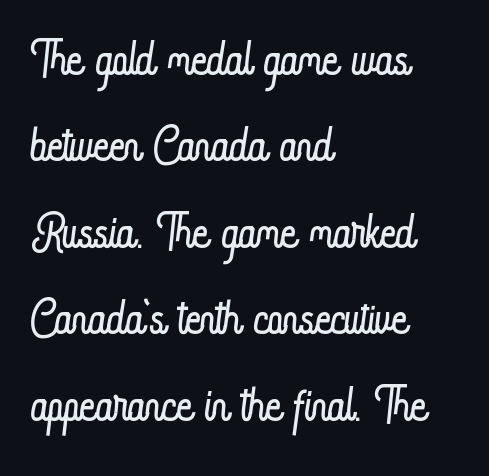
Q: Is the text bold? A: No.
Q: Is the text underlined? A: No.
Q: How is the paragraph aligned? A: Left-aligned.
Q: Is the spacing between letters normal or unusually wide? A: Normal.
Q: Is the spacing between lines tight, normal or loose? A: Normal.
Q: Width (condensed, normal, or wide)? A: Condensed.
Q: Stroke contrast? A: Low.
Q: x-height? A: Small.
Q: Monospaced? A: No.
